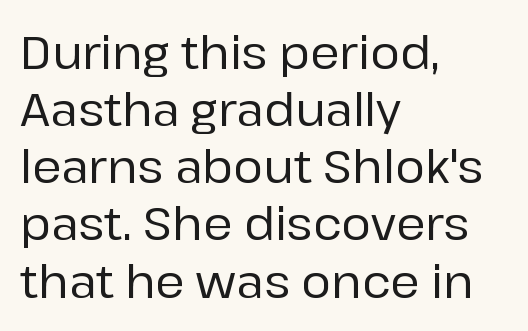
Spacing verdict: proportional, widths tailored to each character. In terms of leading, this rendering sits right in the middle. The letters stand upright; this is a roman face. This rendering features lettering with no underline. Where is the straight margin? On the left.
